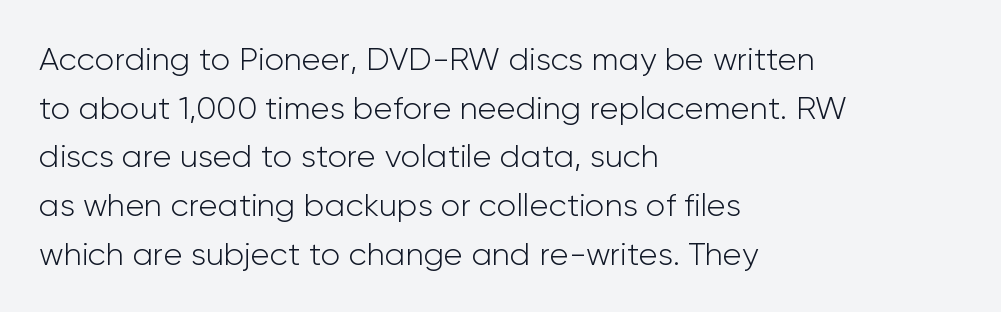
The image shows 32 px light sans-serif type, upright; set left-aligned, normal line spacing (1.52x), normal letter spacing, not underlined; low stroke contrast and a medium x-height.
